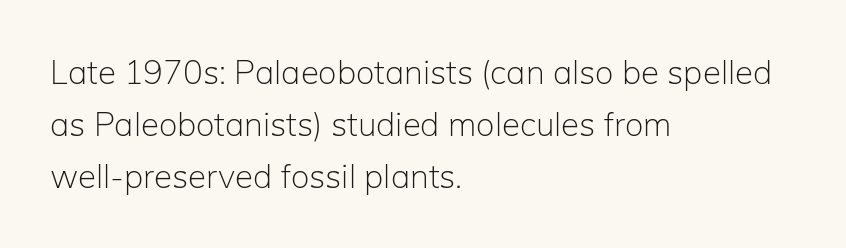
Q: Is the text bold? A: No.
Q: Is the text italic (slanted)? A: No, it is upright.
Q: Is the typeface a serif or a sans-serif typeface? A: Sans-serif.
Q: Is the text underlined? A: No.
Q: How is the paragraph aligned? A: Left-aligned.
Q: Is the spacing between letters normal or unusually wide? A: Normal.
Q: Is the spacing between lines tight, normal or loose? A: Normal.
Q: Width (condensed, normal, or wide)? A: Normal.
Q: Stroke contrast? A: Low.
Q: x-height? A: Medium.
Q: Monospaced? A: No.
